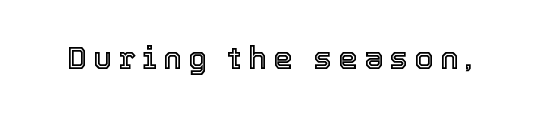
The image shows 31 px text type, upright; set unusually wide letter spacing (+0.2 em), not underlined; a medium x-height.
